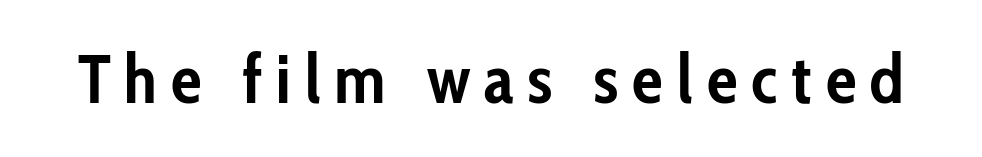
Q: Is the text bold? A: Yes.
Q: Is the text italic (slanted)? A: No, it is upright.
Q: Is the typeface a serif or a sans-serif typeface? A: Sans-serif.
Q: Is the text underlined? A: No.
Q: Is the spacing between letters normal or unusually wide? A: Unusually wide.
Q: Width (condensed, normal, or wide)? A: Condensed.
Q: Stroke contrast? A: Low.
Q: x-height? A: Medium.
Q: Monospaced? A: No.
